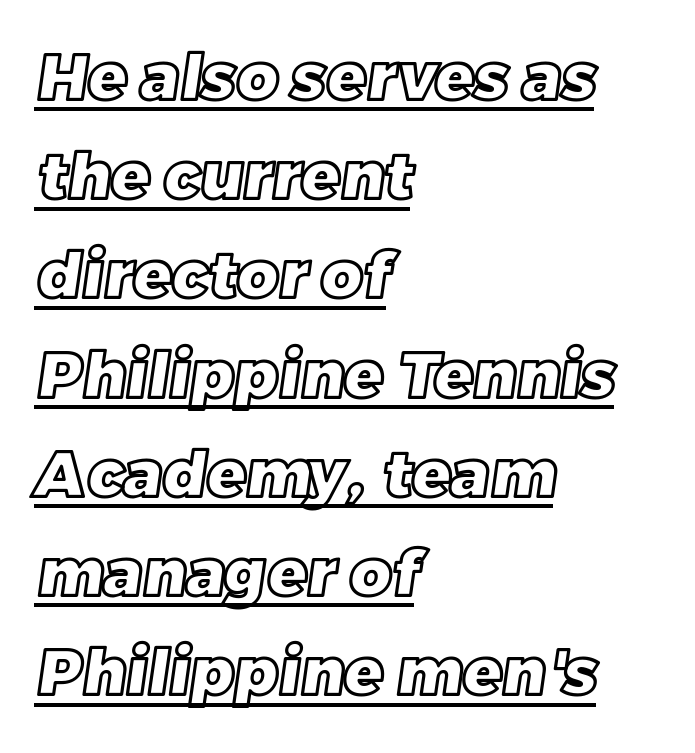
{"width": "normal", "x_height": "large", "monospaced": "no", "underline": "yes", "align": "left", "line_spacing": "normal", "line_spacing_ratio": 1.55, "letter_spacing": "normal", "letter_spacing_em": 0.0, "glyph_px": 64}
